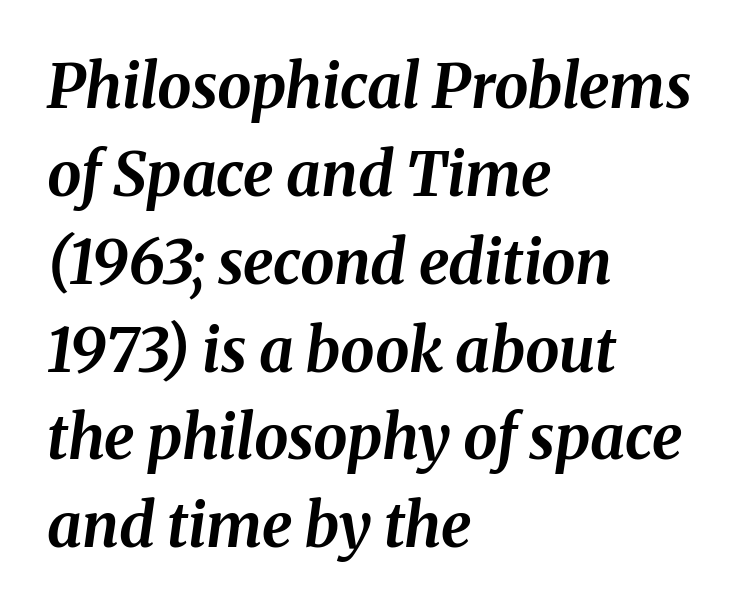
Set as a true bold cut, around the 700 mark. The rendering uses natural spacing where letterforms have individual widths. Slanted lettering throughout. Bare-footed words on every line. A typesetter would call this leading conventional body-copy spacing. How are the letters spaced? Ordinarily, with no added tracking.
